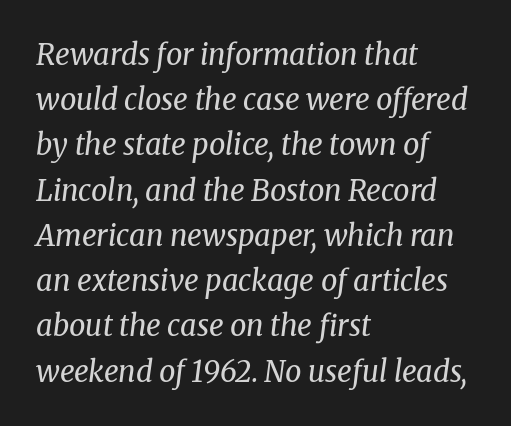
The image shows 29 px regular-weight serif type, italic (leaning right); set left-aligned, normal line spacing (1.56x), normal letter spacing, not underlined; medium stroke contrast and a medium x-height.
